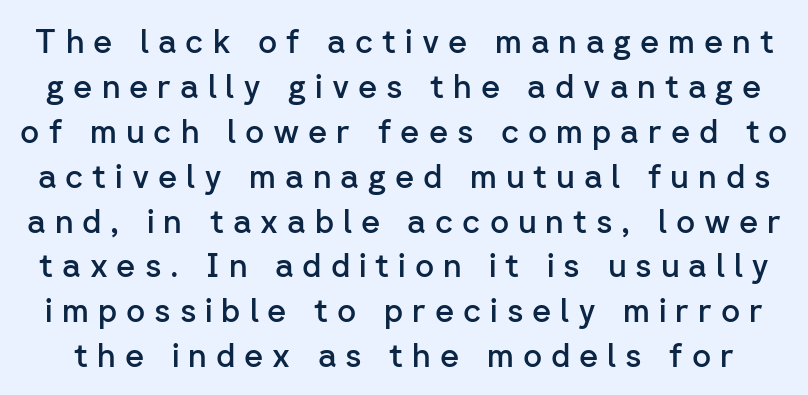
The image shows 33 px semibold sans-serif type, upright; set normal line spacing (1.36x), unusually wide letter spacing (+0.27 em), not underlined; low stroke contrast and a medium x-height.
